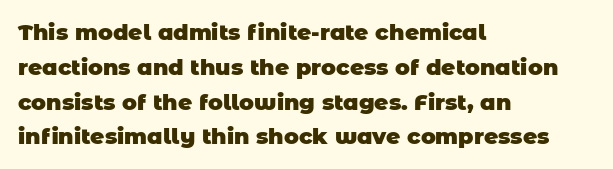
This rendering features lettering with no underline. The passage shown is emphatically bold. Compared with typical body copy, the letter spacing here is the same. Is the block centered? No — it sits flush against the left margin. This block has exactly the height ordinary leading produces.
